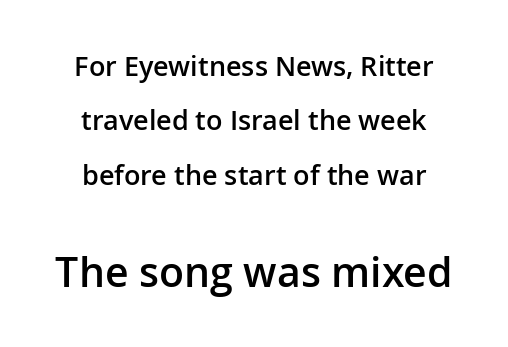
{"serif": "no", "italic": "no", "bold": "semi", "weight": "semibold", "width": "normal", "stroke_contrast": "low", "x_height": "medium", "monospaced": "no", "underline": "no", "align": "center", "line_spacing": "loose", "line_spacing_ratio": 2.01, "letter_spacing": "normal", "letter_spacing_em": 0.0, "larger_block": "second", "size_ratio": 1.52, "glyph_px": 41}
